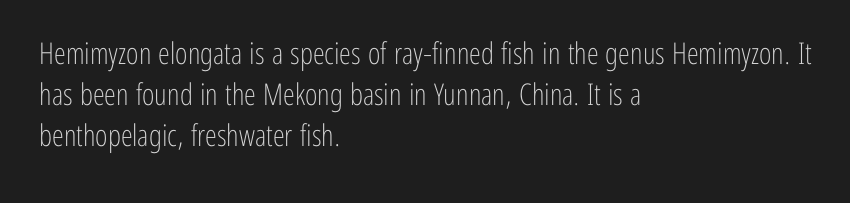
Q: Is the text bold? A: No.
Q: Is the text italic (slanted)? A: No, it is upright.
Q: Is the typeface a serif or a sans-serif typeface? A: Sans-serif.
Q: Is the text underlined? A: No.
Q: How is the paragraph aligned? A: Left-aligned.
Q: Is the spacing between letters normal or unusually wide? A: Normal.
Q: Is the spacing between lines tight, normal or loose? A: Normal.
Q: Width (condensed, normal, or wide)? A: Condensed.
Q: Stroke contrast? A: Low.
Q: x-height? A: Medium.
Q: Monospaced? A: No.
